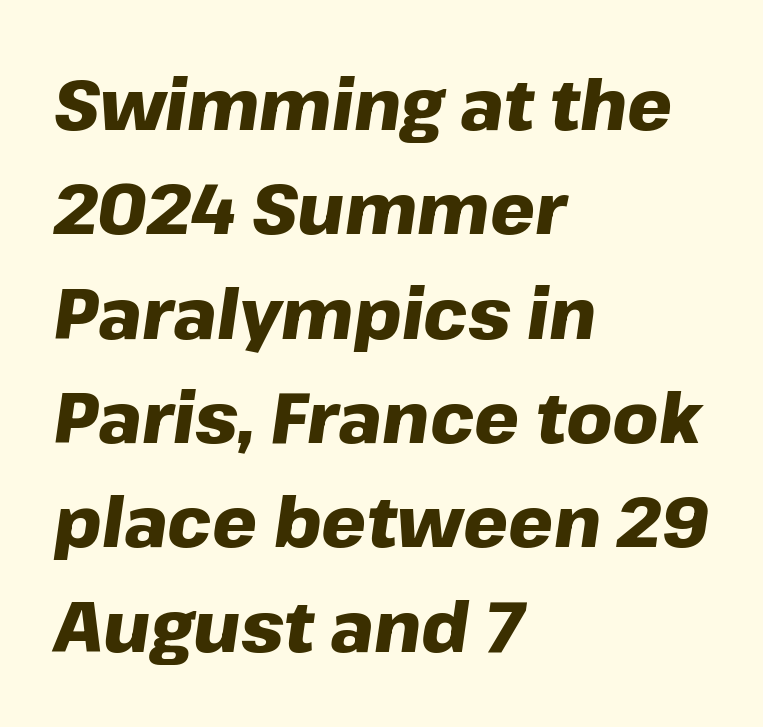
{"italic": "yes", "lean": "right", "slant_degrees": 8, "bold": "yes", "weight": "heavy", "width": "normal", "stroke_contrast": "low", "x_height": "medium", "monospaced": "no", "underline": "no", "align": "left", "line_spacing": "normal", "line_spacing_ratio": 1.47, "letter_spacing": "normal", "letter_spacing_em": 0.0, "glyph_px": 71}
